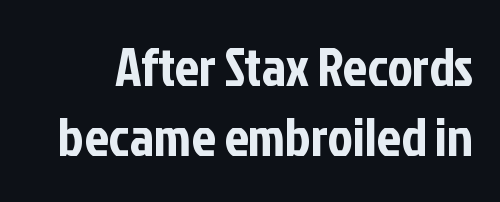
The image shows 54 px condensed sans-serif type, upright; set normal line spacing (1.3x), normal letter spacing, not underlined; low stroke contrast and a medium x-height.
